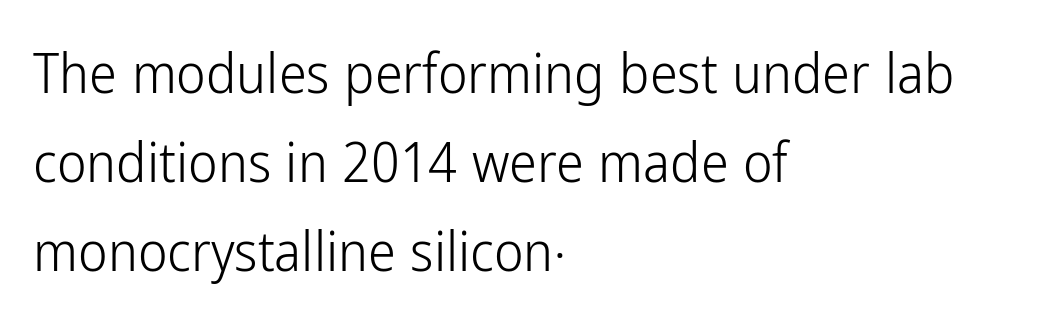
Q: Is the text bold? A: No.
Q: Is the text italic (slanted)? A: No, it is upright.
Q: Is the typeface a serif or a sans-serif typeface? A: Sans-serif.
Q: Is the text underlined? A: No.
Q: How is the paragraph aligned? A: Left-aligned.
Q: Is the spacing between letters normal or unusually wide? A: Normal.
Q: Is the spacing between lines tight, normal or loose? A: Normal.
Q: Width (condensed, normal, or wide)? A: Condensed.
Q: Stroke contrast? A: Low.
Q: x-height? A: Medium.
Q: Monospaced? A: No.
